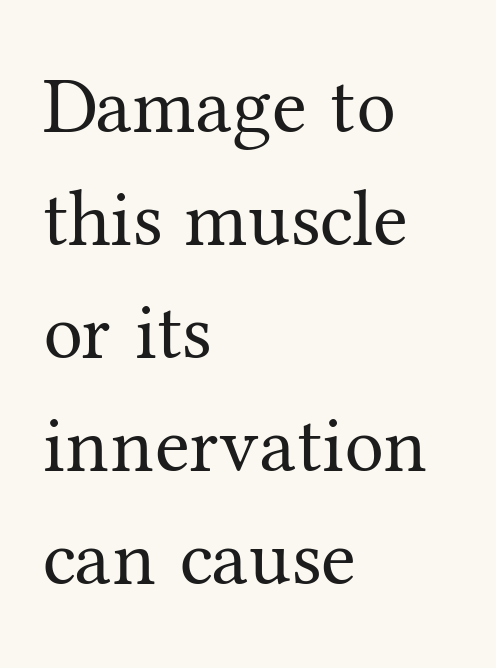
{"serif": "yes", "italic": "no", "bold": "no", "weight": "regular", "width": "normal", "stroke_contrast": "medium", "x_height": "medium", "monospaced": "no", "underline": "no", "align": "left", "line_spacing": "normal", "line_spacing_ratio": 1.43, "letter_spacing": "normal", "letter_spacing_em": 0.0, "glyph_px": 79}
